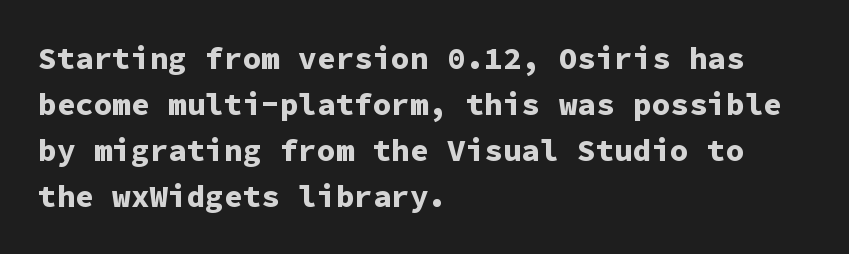
Q: Is the text bold? A: Yes.
Q: Is the text italic (slanted)? A: No, it is upright.
Q: Is the typeface a serif or a sans-serif typeface? A: Sans-serif.
Q: Is the text underlined? A: No.
Q: How is the paragraph aligned? A: Left-aligned.
Q: Is the spacing between letters normal or unusually wide? A: Normal.
Q: Is the spacing between lines tight, normal or loose? A: Normal.
Q: Width (condensed, normal, or wide)? A: Normal.
Q: Stroke contrast? A: Low.
Q: x-height? A: Medium.
Q: Monospaced? A: Yes.
